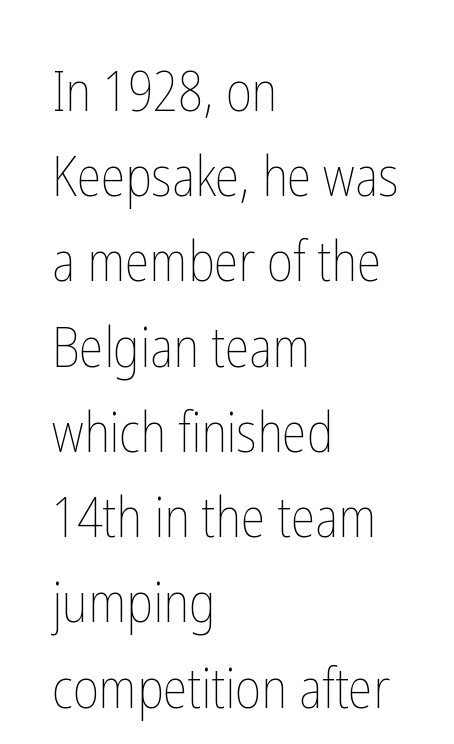
The face used here is proportionally spaced, like ordinary book or web type. The passage is arranged the way most books set body copy — flush left. Ordinary non-slanted type is in use. Does the leading feel generous? No, just average. Standard letterfit; no display-style spreading of the glyphs.
